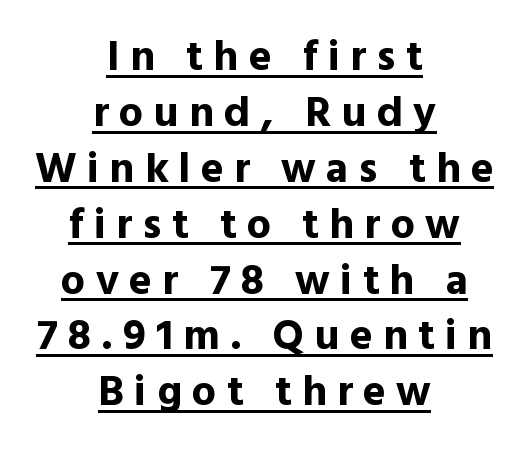
Q: Is the text bold? A: Yes.
Q: Is the text italic (slanted)? A: No, it is upright.
Q: Is the typeface a serif or a sans-serif typeface? A: Sans-serif.
Q: Is the text underlined? A: Yes.
Q: How is the paragraph aligned? A: Centered.
Q: Is the spacing between letters normal or unusually wide? A: Unusually wide.
Q: Is the spacing between lines tight, normal or loose? A: Normal.
Q: Width (condensed, normal, or wide)? A: Normal.
Q: x-height? A: Medium.
Q: Monospaced? A: No.
